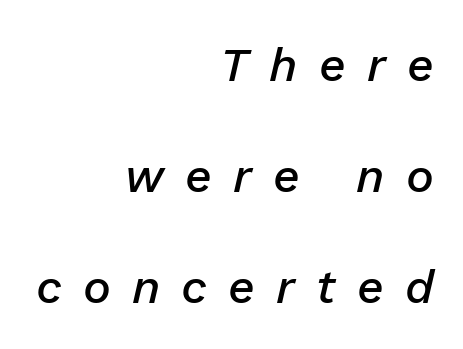
The glyphs are unaccompanied by any horizontal stroke below them. Notice the wide empty band between every row — that's loose leading. Students, note that the glyphs here are deliberately spaced far apart. The glyphs look as if they've been sheared to an angle. The letters advance in unequal steps, a hallmark of proportional type. The rendering anchors every line to the right-hand side.
